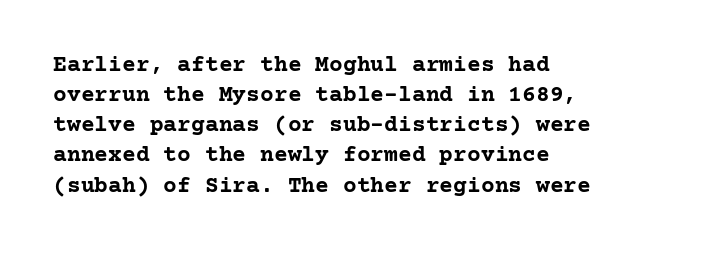
Does extra space separate the letters? No, they use regular spacing. The passage is arranged the way most books set body copy — flush left. Successive baselines arrive at the customary interval. Posture: upright roman. Is the type bold? Yes — the strokes are clearly thick and heavy.
